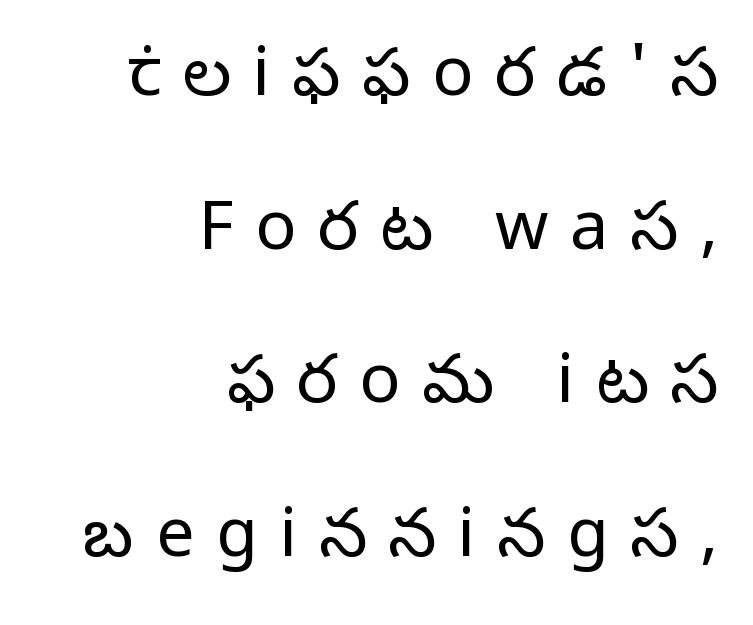
The image shows 68 px light sans-serif type, upright; set right-aligned, loose line spacing (2.26x), unusually wide letter spacing (+0.32 em), not underlined; low stroke contrast and a medium x-height.
